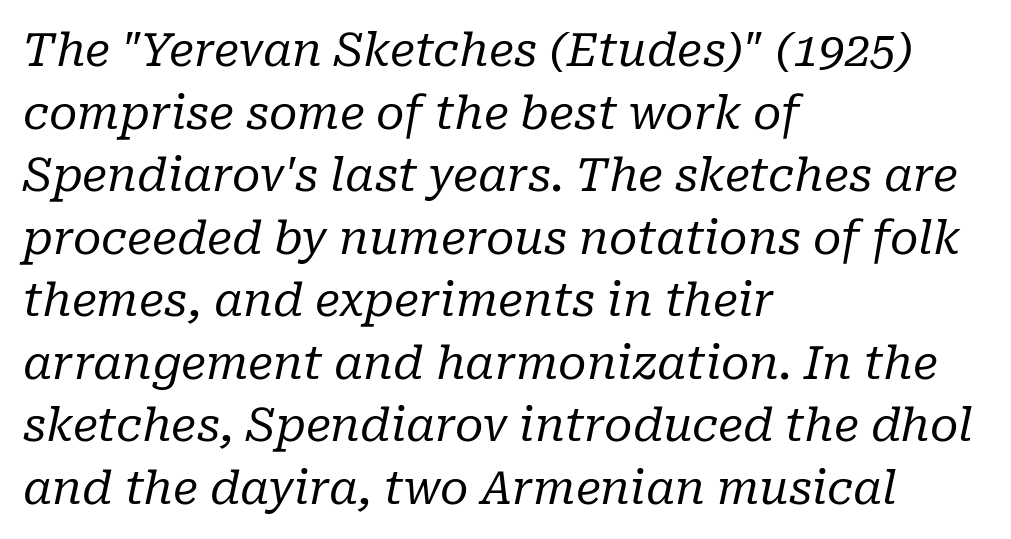
{"serif": "yes", "italic": "yes", "lean": "right", "slant_degrees": 10, "bold": "no", "weight": "regular", "width": "normal", "stroke_contrast": "low", "x_height": "medium", "monospaced": "no", "underline": "no", "align": "left", "line_spacing": "normal", "line_spacing_ratio": 1.36, "letter_spacing": "normal", "letter_spacing_em": 0.0, "glyph_px": 46}
